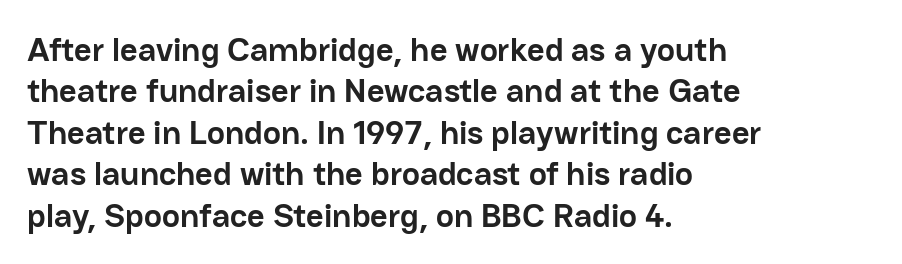
The image shows 34 px semibold sans-serif type, upright; set left-aligned, line spacing 1.22x, normal letter spacing, not underlined; low stroke contrast and a medium x-height.
